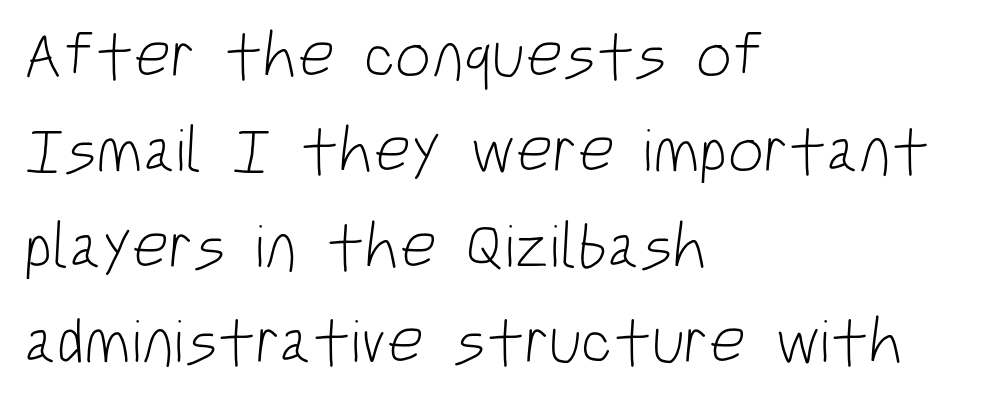
Q: Is the text bold? A: No.
Q: Is the typeface a serif or a sans-serif typeface? A: Sans-serif.
Q: Is the text underlined? A: No.
Q: How is the paragraph aligned? A: Left-aligned.
Q: Is the spacing between letters normal or unusually wide? A: Normal.
Q: Is the spacing between lines tight, normal or loose? A: Normal.
Q: Width (condensed, normal, or wide)? A: Condensed.
Q: Stroke contrast? A: Low.
Q: x-height? A: Large.
Q: Monospaced? A: No.
